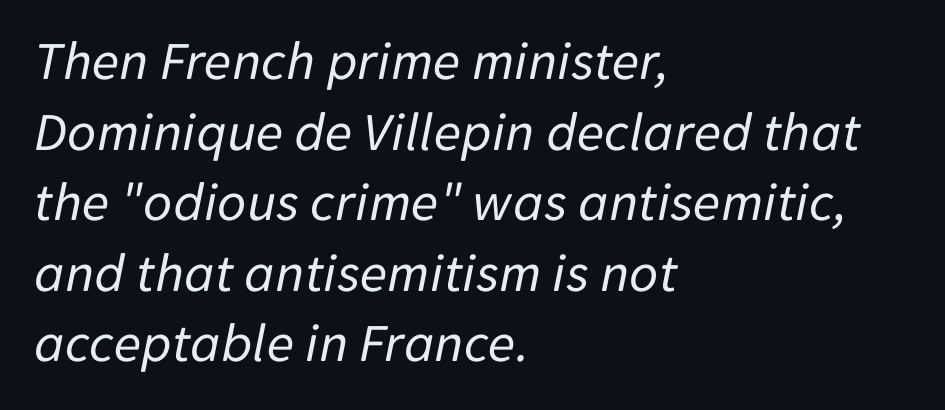
Q: Is the text bold? A: No.
Q: Is the text italic (slanted)? A: Yes, it leans right by about 11 degrees.
Q: Is the text underlined? A: No.
Q: How is the paragraph aligned? A: Left-aligned.
Q: Is the spacing between letters normal or unusually wide? A: Normal.
Q: Is the spacing between lines tight, normal or loose? A: Normal.
Q: Width (condensed, normal, or wide)? A: Normal.
Q: Stroke contrast? A: Low.
Q: x-height? A: Medium.
Q: Monospaced? A: No.
